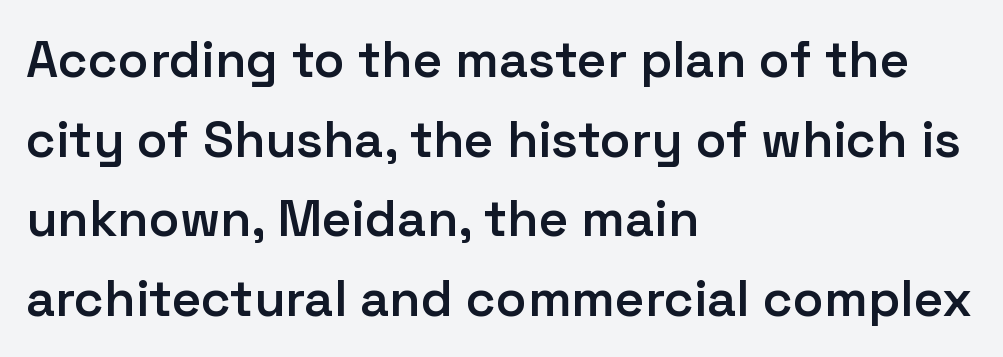
Q: Is the text bold? A: Semi-bold.
Q: Is the text italic (slanted)? A: No, it is upright.
Q: Is the typeface a serif or a sans-serif typeface? A: Sans-serif.
Q: Is the text underlined? A: No.
Q: How is the paragraph aligned? A: Left-aligned.
Q: Is the spacing between letters normal or unusually wide? A: Normal.
Q: Is the spacing between lines tight, normal or loose? A: Normal.
Q: Width (condensed, normal, or wide)? A: Normal.
Q: Stroke contrast? A: Low.
Q: x-height? A: Medium.
Q: Monospaced? A: No.
